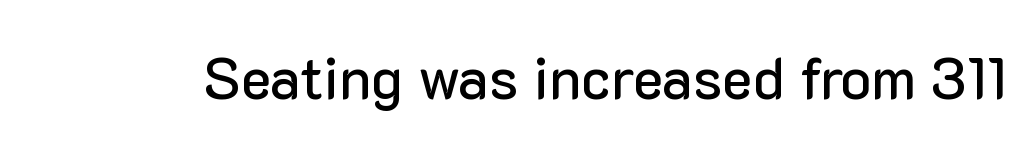
Q: Is the text italic (slanted)? A: No, it is upright.
Q: Is the typeface a serif or a sans-serif typeface? A: Sans-serif.
Q: Is the text underlined? A: No.
Q: Is the spacing between letters normal or unusually wide? A: Normal.
Q: Width (condensed, normal, or wide)? A: Normal.
Q: Stroke contrast? A: Low.
Q: x-height? A: Medium.
Q: Monospaced? A: No.
